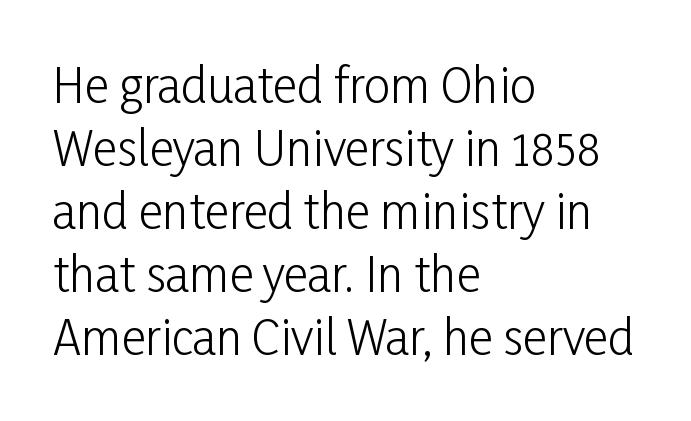
The image shows 47 px light, condensed sans-serif type, upright; set left-aligned, normal line spacing (1.34x), normal letter spacing, not underlined; low stroke contrast and a medium x-height.
